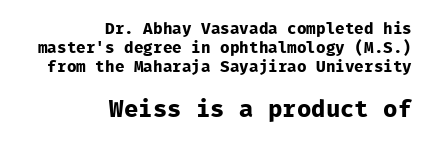
{"italic": "no", "bold": "yes", "underline": "no", "align": "right", "line_spacing_ratio": 1.2, "letter_spacing": "normal", "letter_spacing_em": 0.0, "larger_block": "second", "size_ratio": 1.5, "glyph_px": 24}
